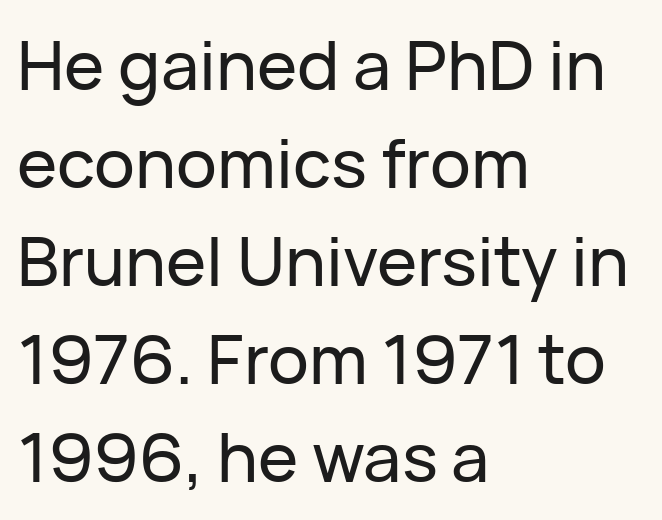
Q: Is the text italic (slanted)? A: No, it is upright.
Q: Is the typeface a serif or a sans-serif typeface? A: Sans-serif.
Q: Is the text underlined? A: No.
Q: How is the paragraph aligned? A: Left-aligned.
Q: Is the spacing between letters normal or unusually wide? A: Normal.
Q: Is the spacing between lines tight, normal or loose? A: Normal.
Q: Width (condensed, normal, or wide)? A: Normal.
Q: Stroke contrast? A: Low.
Q: x-height? A: Medium.
Q: Monospaced? A: No.
